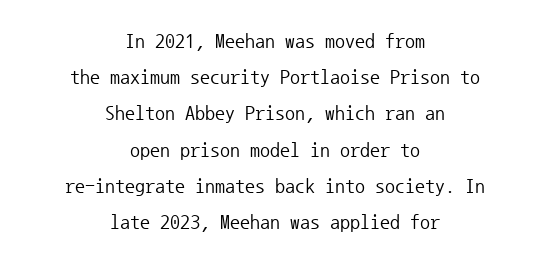
The image shows 20 px text type, upright; set centered, line spacing 1.81x, normal letter spacing, not underlined.
